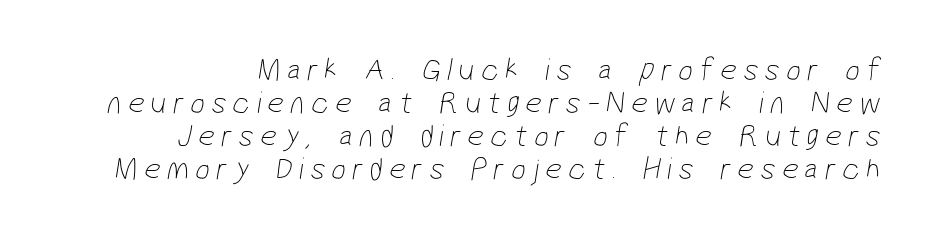
The image shows 32 px thin, condensed sans-serif type; set tight line spacing (1.03x), unusually wide letter spacing (+0.2 em), not underlined; low stroke contrast and a medium x-height.
